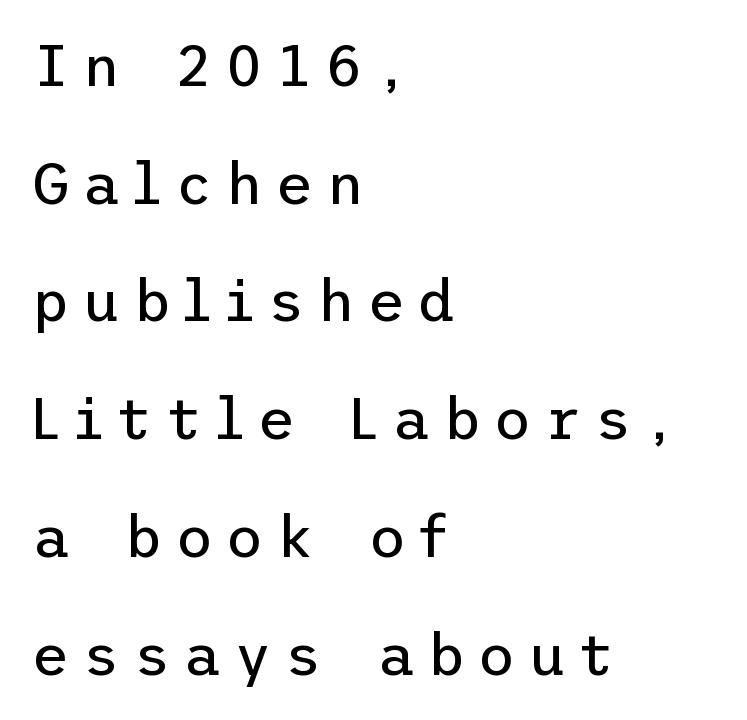
The image shows 58 px regular-weight sans-serif type, upright; set left-aligned, loose line spacing (2.03x), unusually wide letter spacing (+0.22 em), not underlined; low stroke contrast and a medium x-height.
